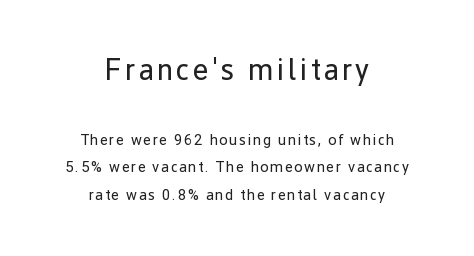
Q: Is the text bold? A: No.
Q: Is the text italic (slanted)? A: No, it is upright.
Q: Is the typeface a serif or a sans-serif typeface? A: Sans-serif.
Q: Is the text underlined? A: No.
Q: How is the paragraph aligned? A: Centered.
Q: Which block of text is set in a larger size, the first (top) or the second (bottom)? A: The first (top) one.
Q: Width (condensed, normal, or wide)? A: Normal.
Q: Stroke contrast? A: Low.
Q: x-height? A: Medium.
Q: Monospaced? A: No.
